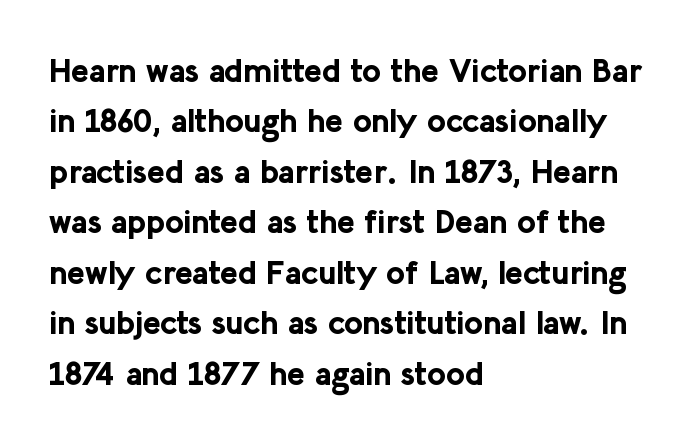
The image shows 33 px bold sans-serif type, upright; set left-aligned, normal line spacing (1.53x), normal letter spacing, not underlined; low stroke contrast and a medium x-height.
